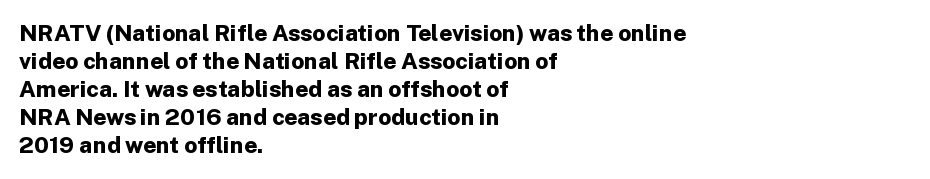
Q: Is the text bold? A: Yes.
Q: Is the text italic (slanted)? A: No, it is upright.
Q: Is the text underlined? A: No.
Q: How is the paragraph aligned? A: Left-aligned.
Q: Is the spacing between letters normal or unusually wide? A: Normal.
